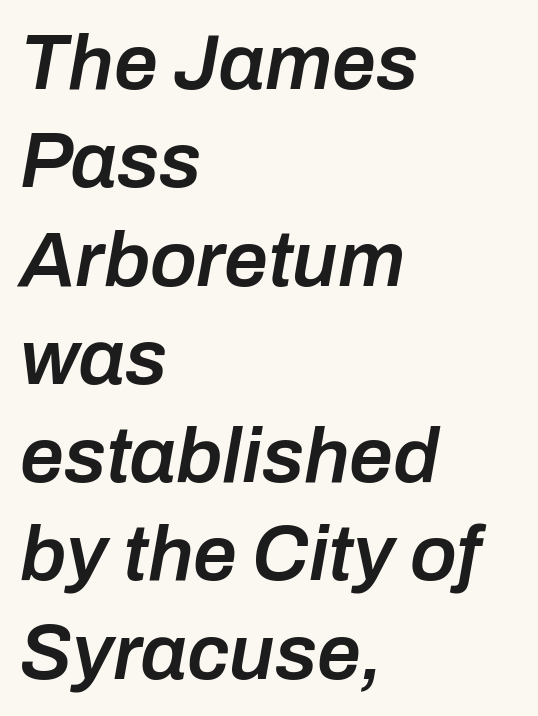
The image shows 78 px semibold type, italic (leaning right); set left-aligned, normal line spacing (1.26x), normal letter spacing, not underlined; low stroke contrast and a medium x-height.
